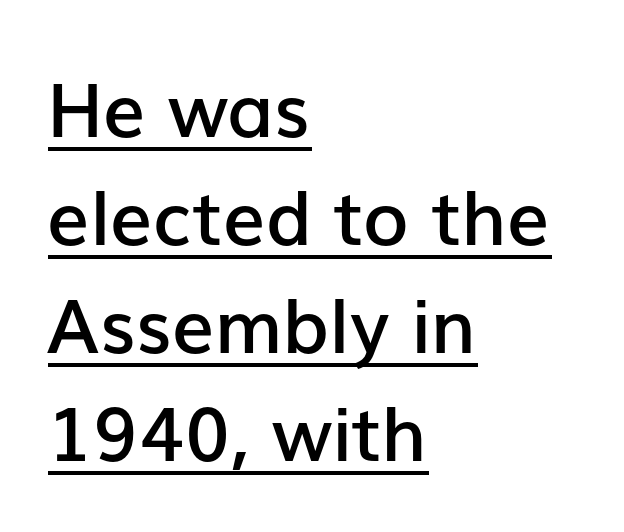
Q: Is the text bold? A: Semi-bold.
Q: Is the text italic (slanted)? A: No, it is upright.
Q: Is the typeface a serif or a sans-serif typeface? A: Sans-serif.
Q: Is the text underlined? A: Yes.
Q: How is the paragraph aligned? A: Left-aligned.
Q: Is the spacing between letters normal or unusually wide? A: Normal.
Q: Is the spacing between lines tight, normal or loose? A: Normal.
Q: Width (condensed, normal, or wide)? A: Normal.
Q: Stroke contrast? A: Low.
Q: x-height? A: Medium.
Q: Monospaced? A: No.
